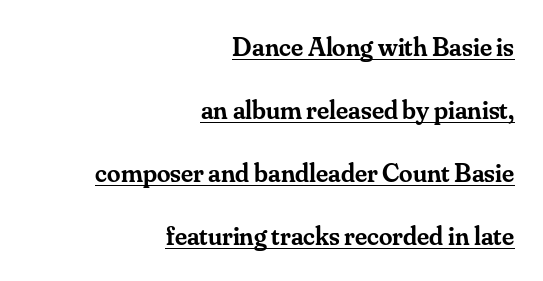
Q: Is the text bold? A: Semi-bold.
Q: Is the text italic (slanted)? A: No, it is upright.
Q: Is the text underlined? A: Yes.
Q: How is the paragraph aligned? A: Right-aligned.
Q: Is the spacing between letters normal or unusually wide? A: Normal.
Q: Is the spacing between lines tight, normal or loose? A: Loose.
